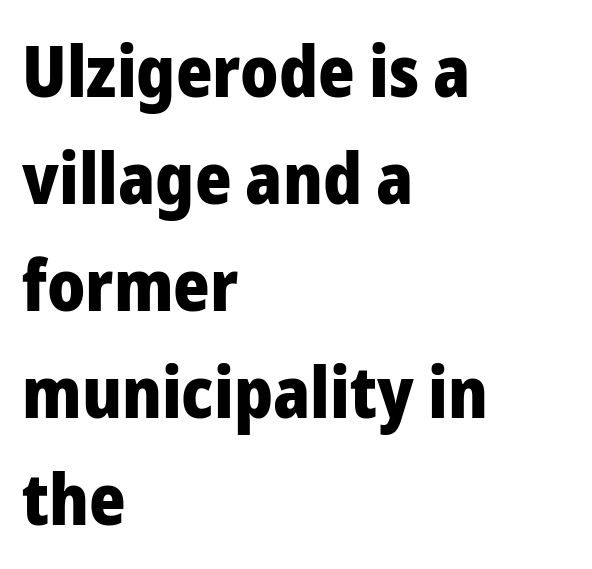
Q: Is the text bold? A: Yes.
Q: Is the text italic (slanted)? A: No, it is upright.
Q: Is the typeface a serif or a sans-serif typeface? A: Sans-serif.
Q: Is the text underlined? A: No.
Q: How is the paragraph aligned? A: Left-aligned.
Q: Is the spacing between letters normal or unusually wide? A: Normal.
Q: Is the spacing between lines tight, normal or loose? A: Normal.
Q: Width (condensed, normal, or wide)? A: Normal.
Q: Stroke contrast? A: Low.
Q: x-height? A: Medium.
Q: Monospaced? A: No.
